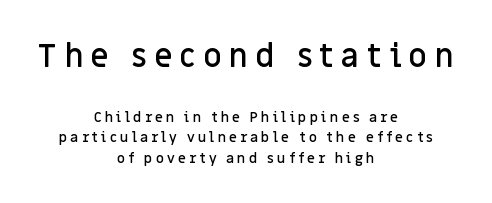
Q: Is the text bold? A: Semi-bold.
Q: Is the text italic (slanted)? A: No, it is upright.
Q: Is the typeface a serif or a sans-serif typeface? A: Sans-serif.
Q: Is the text underlined? A: No.
Q: How is the paragraph aligned? A: Centered.
Q: Is the spacing between letters normal or unusually wide? A: Unusually wide.
Q: Is the spacing between lines tight, normal or loose? A: Normal.
Q: Which block of text is set in a larger size, the first (top) or the second (bottom)? A: The first (top) one.
Q: Width (condensed, normal, or wide)? A: Normal.
Q: Stroke contrast? A: Low.
Q: x-height? A: Large.
Q: Monospaced? A: No.
